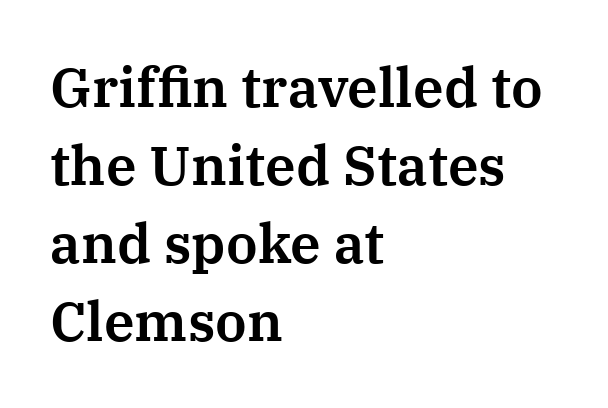
{"serif": "yes", "italic": "no", "width": "normal", "stroke_contrast": "medium", "x_height": "medium", "monospaced": "no", "underline": "no", "align": "left", "line_spacing": "normal", "line_spacing_ratio": 1.42, "letter_spacing": "normal", "letter_spacing_em": 0.0, "glyph_px": 55}
